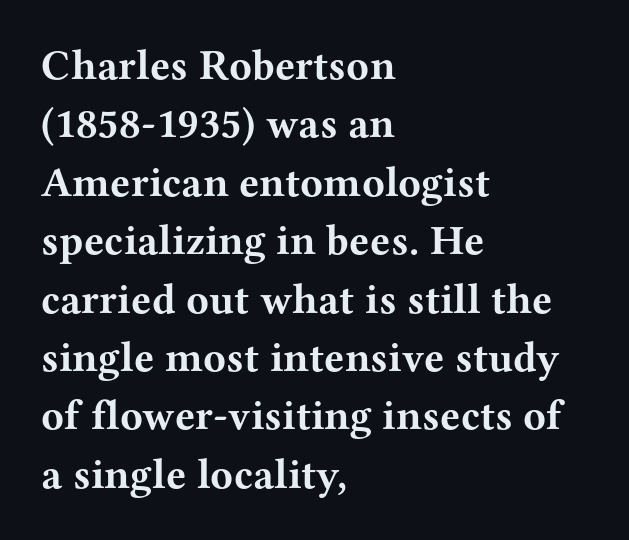
{"serif": "yes", "italic": "no", "bold": "yes", "weight": "bold", "width": "wide", "stroke_contrast": "medium", "x_height": "medium", "monospaced": "no", "underline": "no", "align": "left", "line_spacing": "normal", "line_spacing_ratio": 1.39, "letter_spacing": "normal", "letter_spacing_em": 0.0, "glyph_px": 42}
